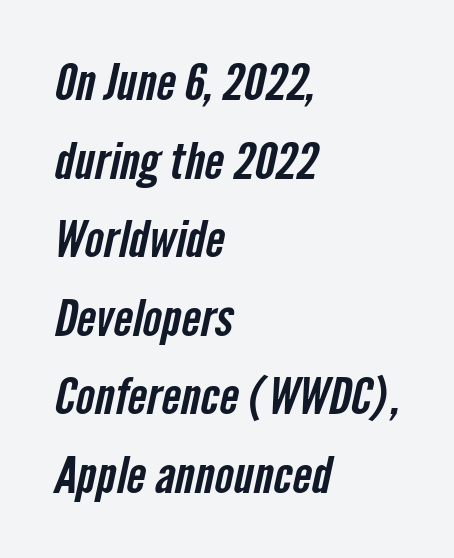
Q: Is the typeface a serif or a sans-serif typeface? A: Sans-serif.
Q: Is the text underlined? A: No.
Q: How is the paragraph aligned? A: Left-aligned.
Q: Is the spacing between letters normal or unusually wide? A: Normal.
Q: Is the spacing between lines tight, normal or loose? A: Normal.
Q: Width (condensed, normal, or wide)? A: Condensed.
Q: Stroke contrast? A: Low.
Q: x-height? A: Medium.
Q: Monospaced? A: No.
